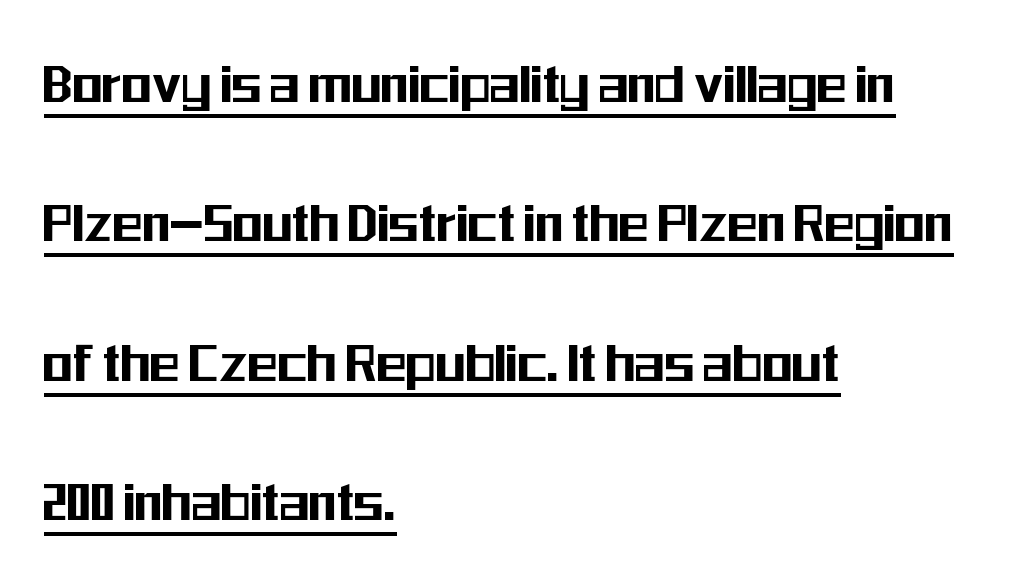
Q: Is the text italic (slanted)? A: No, it is upright.
Q: Is the typeface a serif or a sans-serif typeface? A: Sans-serif.
Q: Is the text underlined? A: Yes.
Q: How is the paragraph aligned? A: Left-aligned.
Q: Is the spacing between letters normal or unusually wide? A: Normal.
Q: Is the spacing between lines tight, normal or loose? A: Loose.
Q: Width (condensed, normal, or wide)? A: Condensed.
Q: Stroke contrast? A: Medium.
Q: x-height? A: Medium.
Q: Monospaced? A: No.
